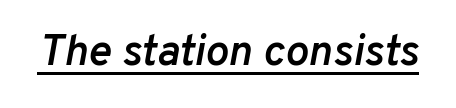
The image shows 44 px semibold type, italic (leaning right); set normal letter spacing, underlined; low stroke contrast and a medium x-height.
